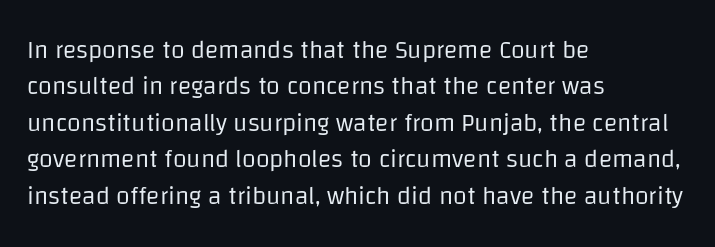
{"italic": "no", "bold": "no", "underline": "no", "align": "left", "line_spacing": "normal", "line_spacing_ratio": 1.46, "letter_spacing": "normal", "letter_spacing_em": 0.0, "glyph_px": 25}
